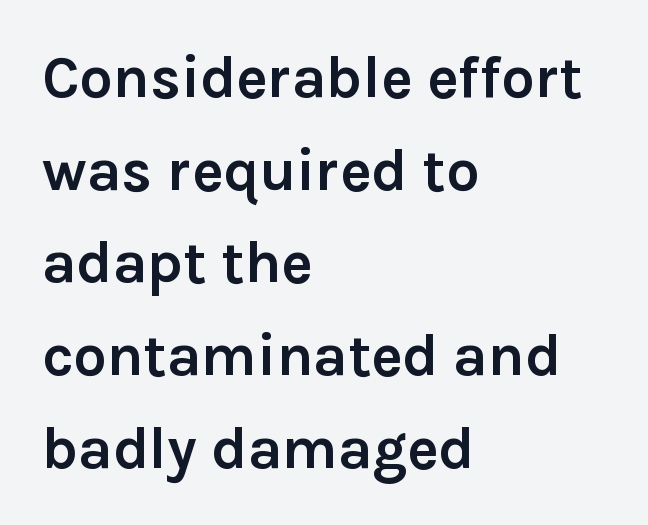
Q: Is the text bold? A: Yes.
Q: Is the text italic (slanted)? A: No, it is upright.
Q: Is the typeface a serif or a sans-serif typeface? A: Sans-serif.
Q: Is the text underlined? A: No.
Q: How is the paragraph aligned? A: Left-aligned.
Q: Is the spacing between letters normal or unusually wide? A: Normal.
Q: Is the spacing between lines tight, normal or loose? A: Normal.
Q: Width (condensed, normal, or wide)? A: Normal.
Q: Stroke contrast? A: Low.
Q: x-height? A: Medium.
Q: Monospaced? A: No.
